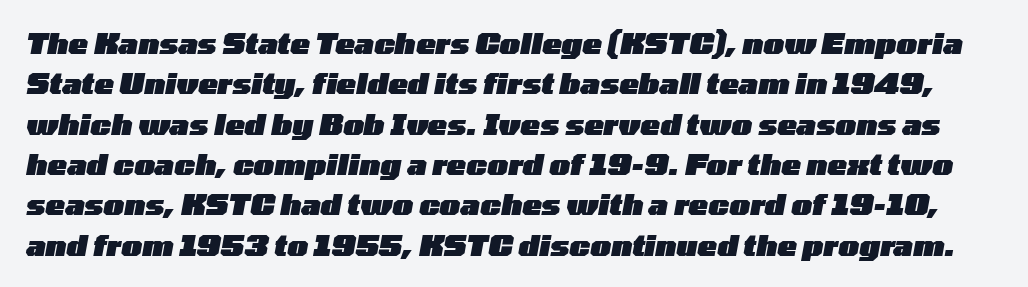
Q: Is the text bold? A: Yes.
Q: Is the text italic (slanted)? A: Yes, it leans right by about 10 degrees.
Q: Is the text underlined? A: No.
Q: Is the spacing between letters normal or unusually wide? A: Normal.
Q: Is the spacing between lines tight, normal or loose? A: Normal.
Q: Width (condensed, normal, or wide)? A: Wide.
Q: Stroke contrast? A: Low.
Q: x-height? A: Medium.
Q: Monospaced? A: No.
